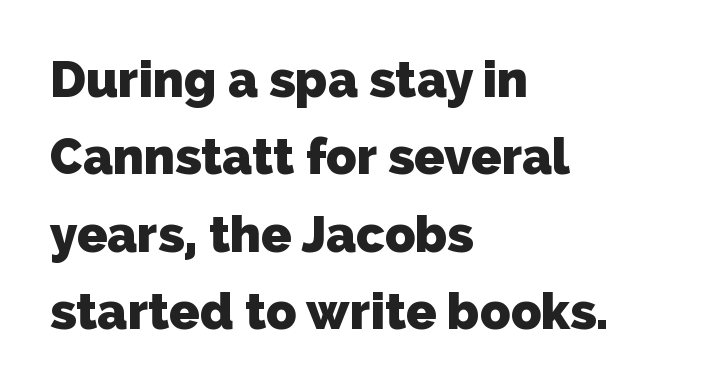
The image shows 50 px heavy sans-serif type; set left-aligned, normal line spacing (1.55x), normal letter spacing, not underlined; low stroke contrast and a medium x-height.
